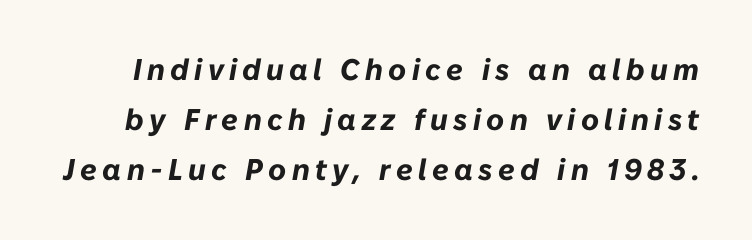
Looks like regular typesetting: each glyph gets only the width it needs. These lines sit exactly where default settings would place them. Italic? Definitely — the glyphs are oblique. Honestly, there is no underline to notice here at all. Look at the stroke-to-counter ratio: heavy, a bold.
